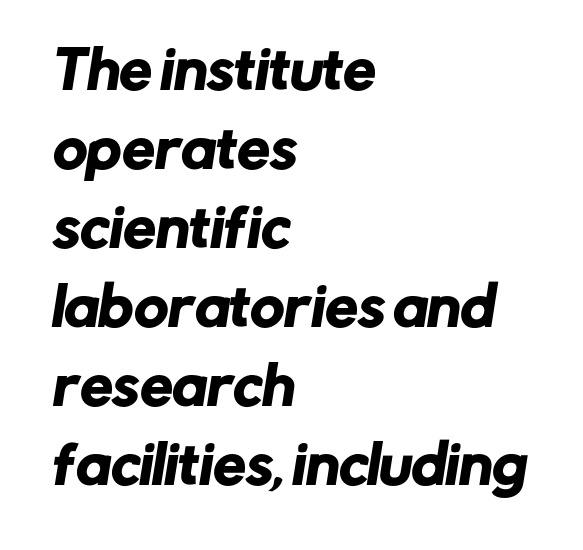
Q: Is the typeface a serif or a sans-serif typeface? A: Sans-serif.
Q: Is the text underlined? A: No.
Q: How is the paragraph aligned? A: Left-aligned.
Q: Is the spacing between letters normal or unusually wide? A: Normal.
Q: Is the spacing between lines tight, normal or loose? A: Normal.
Q: Width (condensed, normal, or wide)? A: Normal.
Q: Stroke contrast? A: Low.
Q: x-height? A: Medium.
Q: Monospaced? A: No.
